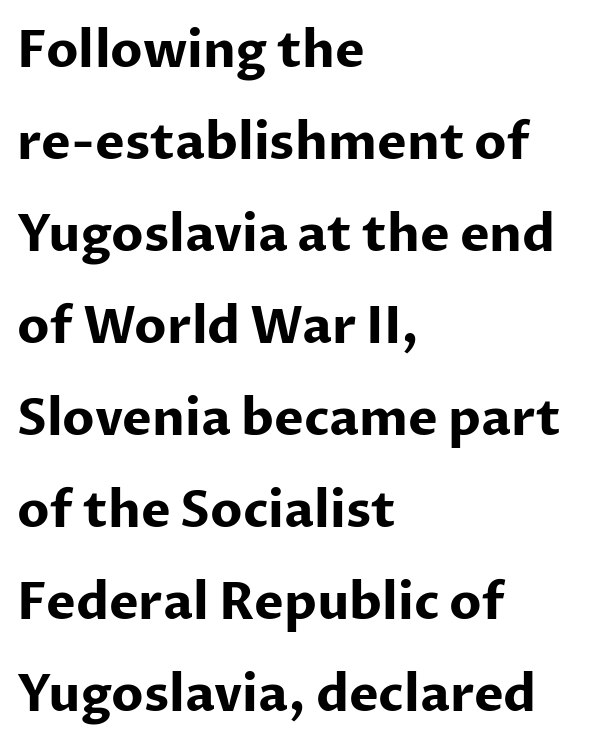
{"serif": "no", "italic": "no", "bold": "yes", "weight": "bold", "width": "normal", "stroke_contrast": "low", "x_height": "medium", "monospaced": "no", "underline": "no", "align": "left", "line_spacing_ratio": 1.84, "letter_spacing": "normal", "letter_spacing_em": 0.0, "glyph_px": 50}
